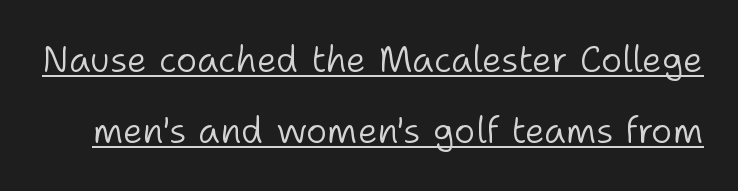
Q: Is the text bold? A: No.
Q: Is the text italic (slanted)? A: No, it is upright.
Q: Is the typeface a serif or a sans-serif typeface? A: Sans-serif.
Q: Is the text underlined? A: Yes.
Q: Is the spacing between letters normal or unusually wide? A: Normal.
Q: Is the spacing between lines tight, normal or loose? A: Loose.
Q: Width (condensed, normal, or wide)? A: Normal.
Q: Stroke contrast? A: Low.
Q: x-height? A: Medium.
Q: Monospaced? A: No.
